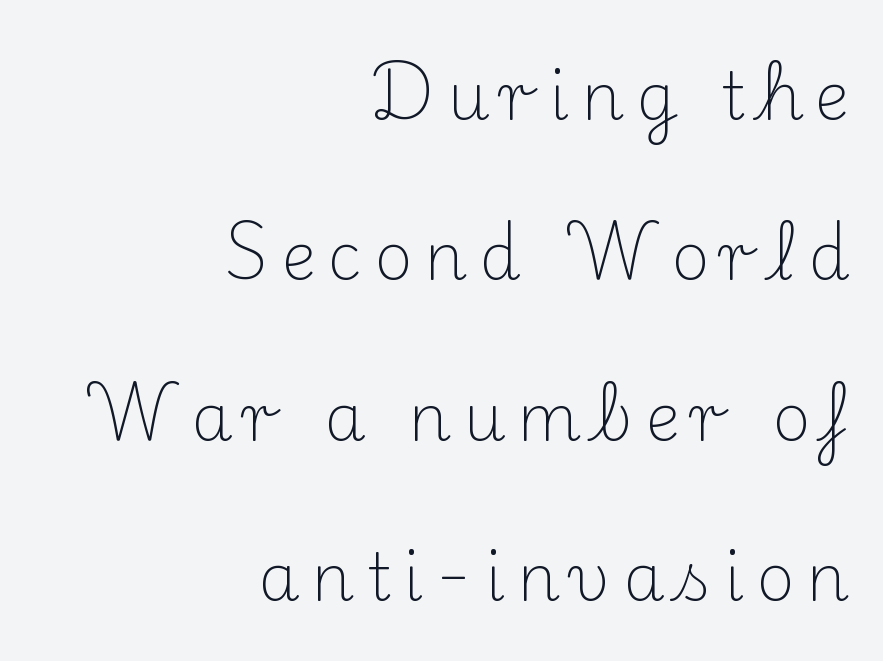
{"serif": "yes", "italic": "no", "bold": "no", "weight": "light", "width": "normal", "stroke_contrast": "medium", "x_height": "small", "monospaced": "no", "underline": "no", "align": "right", "line_spacing": "loose", "line_spacing_ratio": 2.43, "glyph_px": 66}
